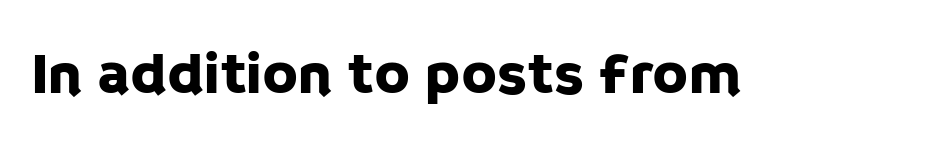
Q: Is the text italic (slanted)? A: No, it is upright.
Q: Is the typeface a serif or a sans-serif typeface? A: Sans-serif.
Q: Is the text underlined? A: No.
Q: Is the spacing between letters normal or unusually wide? A: Normal.
Q: Width (condensed, normal, or wide)? A: Normal.
Q: Stroke contrast? A: Low.
Q: x-height? A: Large.
Q: Monospaced? A: No.
